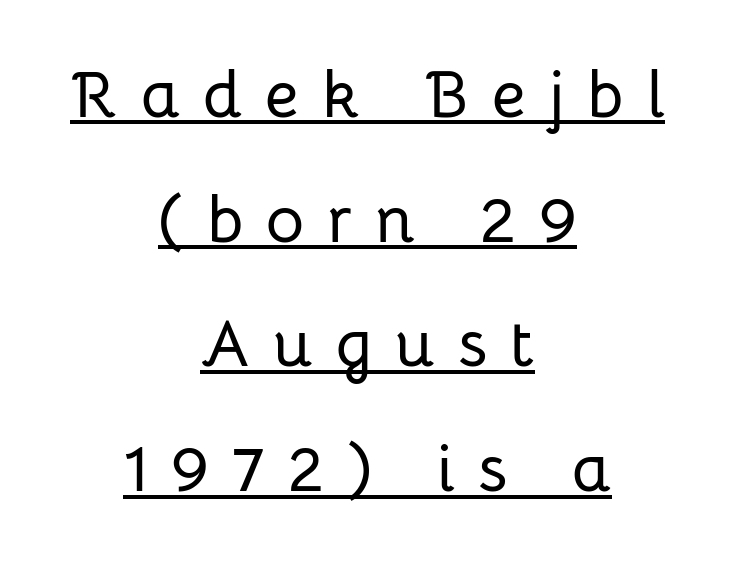
The image shows 66 px sans-serif type, upright; set centered, line spacing 1.89x, unusually wide letter spacing (+0.35 em), underlined; low stroke contrast and a medium x-height.
